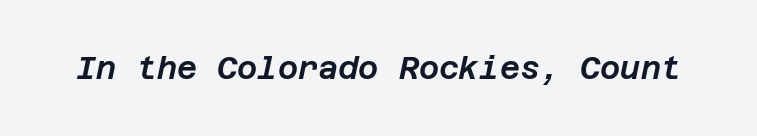
The image shows 31 px text type, italic (leaning right); set normal letter spacing, not underlined; low stroke contrast and a large x-height.
